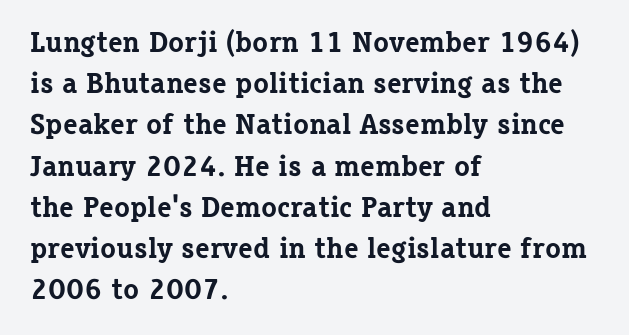
Characters follow at the spacing the type designer built in. Proportional: the letters do not fall into vertical columns. It's the straight-up-and-down kind of type. Horizontal alignment here is leftward, the default for most running prose.
